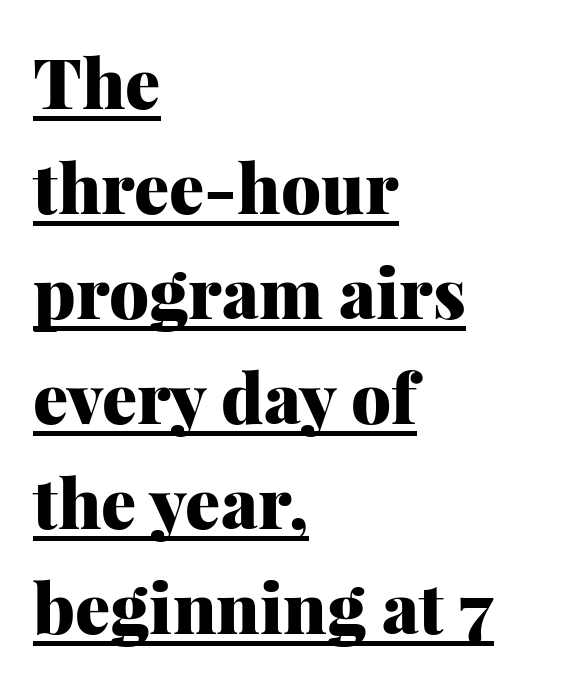
Q: Is the text bold? A: Yes.
Q: Is the text italic (slanted)? A: No, it is upright.
Q: Is the typeface a serif or a sans-serif typeface? A: Serif.
Q: Is the text underlined? A: Yes.
Q: How is the paragraph aligned? A: Left-aligned.
Q: Is the spacing between letters normal or unusually wide? A: Normal.
Q: Is the spacing between lines tight, normal or loose? A: Normal.
Q: Width (condensed, normal, or wide)? A: Normal.
Q: Stroke contrast? A: Medium.
Q: x-height? A: Medium.
Q: Monospaced? A: No.
